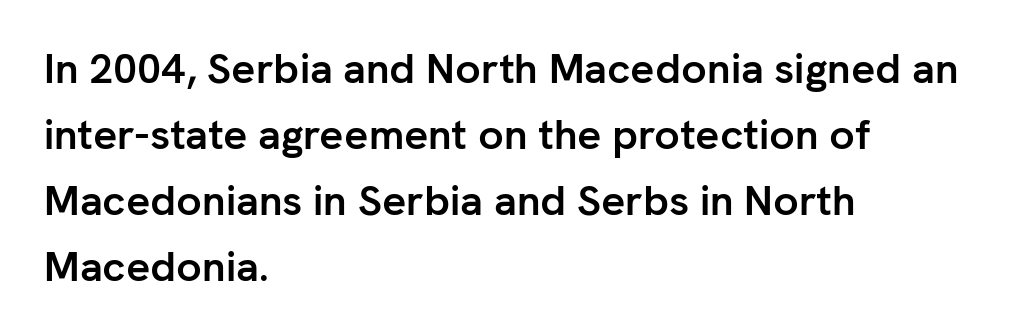
The image shows 42 px semibold sans-serif type, upright; set left-aligned, normal line spacing (1.57x), normal letter spacing, not underlined; low stroke contrast and a medium x-height.
